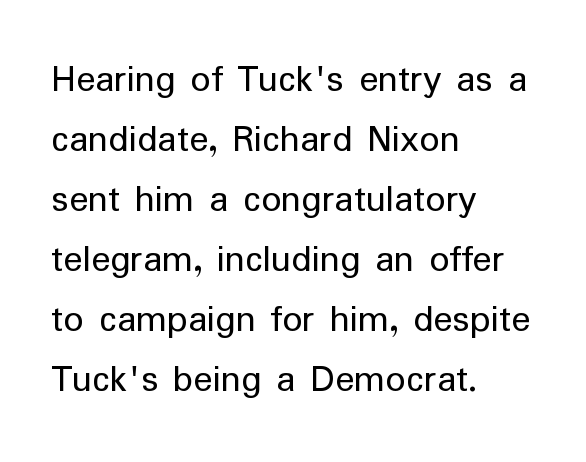
Q: Is the text bold? A: No.
Q: Is the text italic (slanted)? A: No, it is upright.
Q: Is the typeface a serif or a sans-serif typeface? A: Sans-serif.
Q: Is the text underlined? A: No.
Q: How is the paragraph aligned? A: Left-aligned.
Q: Is the spacing between letters normal or unusually wide? A: Normal.
Q: Is the spacing between lines tight, normal or loose? A: Normal.
Q: Width (condensed, normal, or wide)? A: Normal.
Q: Stroke contrast? A: Low.
Q: x-height? A: Medium.
Q: Monospaced? A: No.
